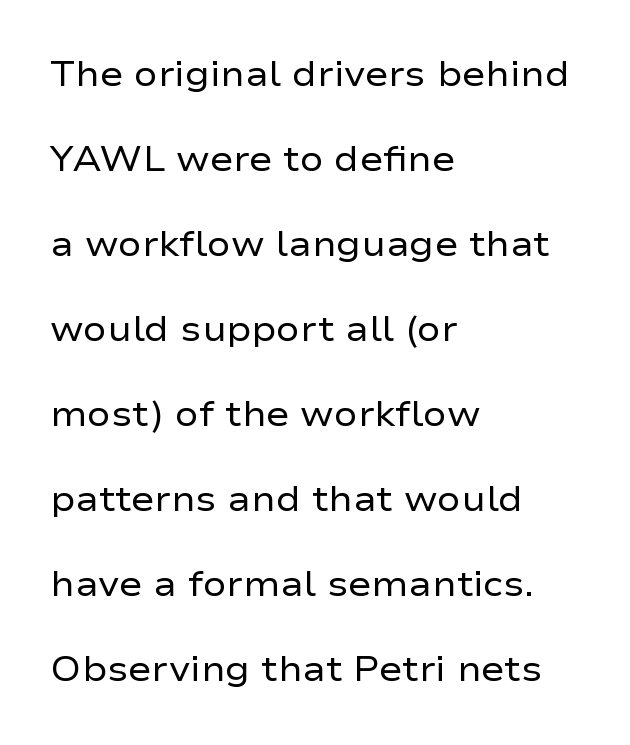
{"serif": "no", "italic": "no", "bold": "no", "weight": "regular", "width": "wide", "stroke_contrast": "low", "x_height": "medium", "monospaced": "no", "underline": "no", "align": "left", "line_spacing": "loose", "line_spacing_ratio": 2.43, "letter_spacing": "normal", "letter_spacing_em": 0.0, "glyph_px": 35}
